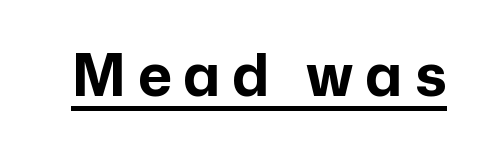
Caption: expanded tracking, letters set apart. You could not count columns in this text — the font is proportionally spaced. The text was rendered using a sans face with plain stroke endings. Italic: no, the glyphs are upright roman. This rendering features underlined lettering.
